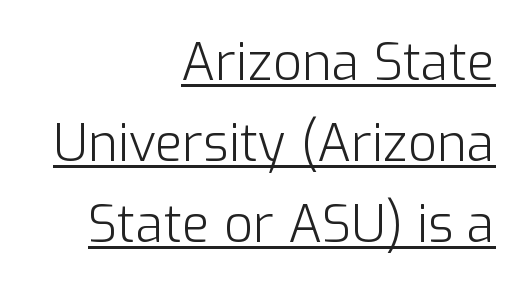
{"serif": "no", "italic": "no", "bold": "no", "weight": "light", "width": "normal", "stroke_contrast": "low", "x_height": "medium", "monospaced": "no", "underline": "yes", "align": "right", "line_spacing": "normal", "line_spacing_ratio": 1.59, "letter_spacing": "normal", "letter_spacing_em": 0.0, "glyph_px": 51}
